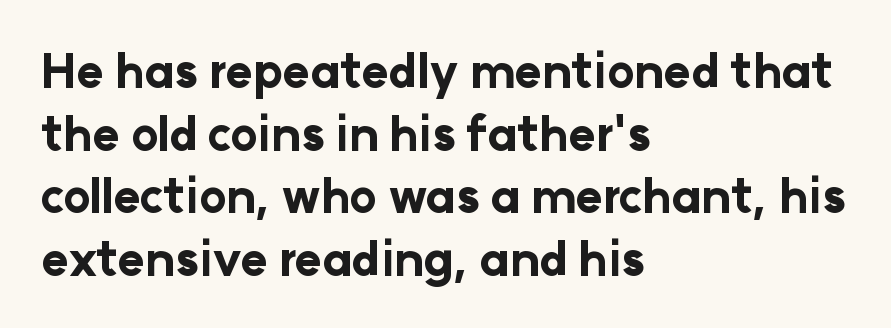
The image shows 46 px bold sans-serif type, upright; set left-aligned, normal line spacing (1.36x), normal letter spacing, not underlined; low stroke contrast and a medium x-height.
